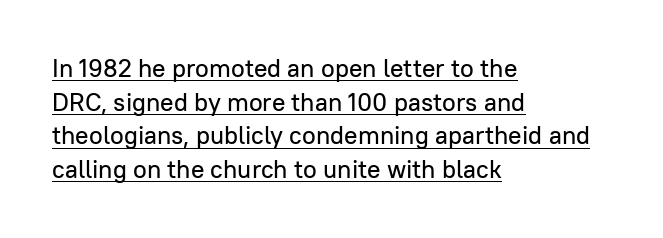
{"italic": "no", "underline": "yes", "align": "left", "line_spacing": "normal", "line_spacing_ratio": 1.35, "letter_spacing": "normal", "letter_spacing_em": 0.0, "glyph_px": 25}
